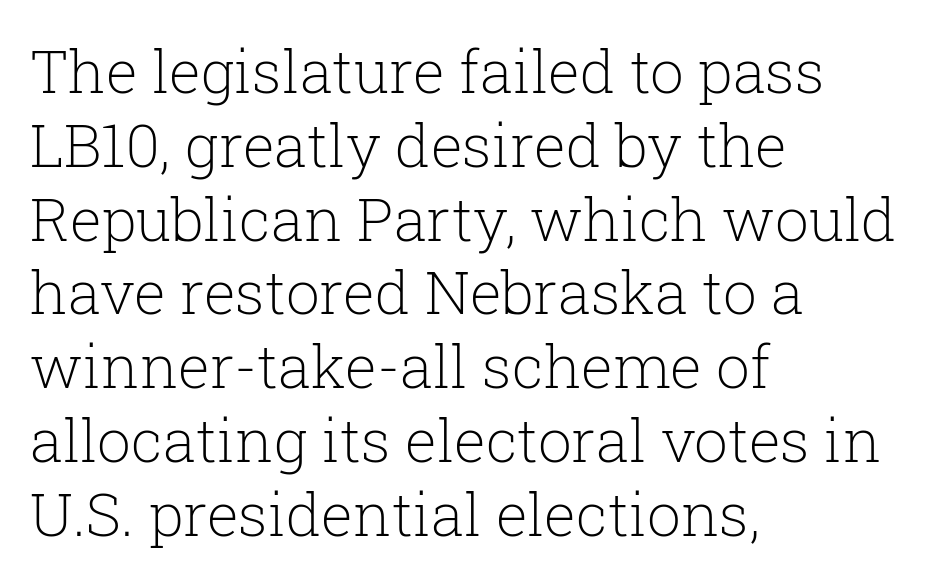
{"serif": "yes", "italic": "no", "bold": "no", "weight": "light", "width": "normal", "stroke_contrast": "low", "x_height": "medium", "monospaced": "no", "underline": "no", "align": "left", "line_spacing_ratio": 1.23, "letter_spacing": "normal", "letter_spacing_em": 0.0, "glyph_px": 60}
